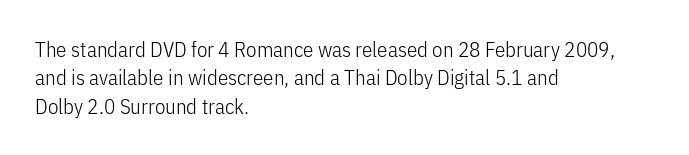
Evenly set lines give the paragraph a standard silhouette. Students, note that the glyphs here touch the page at normal intervals. In terms of posture, this sample is upright. Typeset ragged right — the left edge is the straight one.
